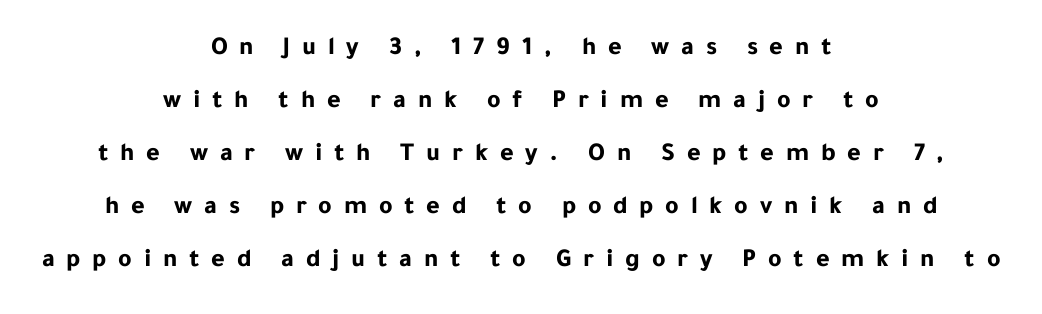
The image shows 26 px bold type, upright; set centered, loose line spacing (2.04x), unusually wide letter spacing (+0.45 em), not underlined.
